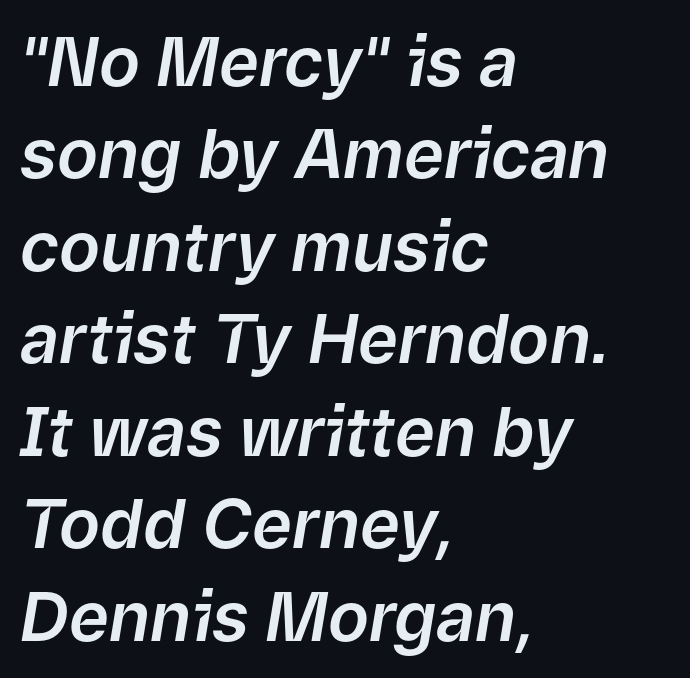
The image shows 68 px text type, italic (leaning right); set left-aligned, normal line spacing (1.36x), normal letter spacing, not underlined; low stroke contrast and a medium x-height.
